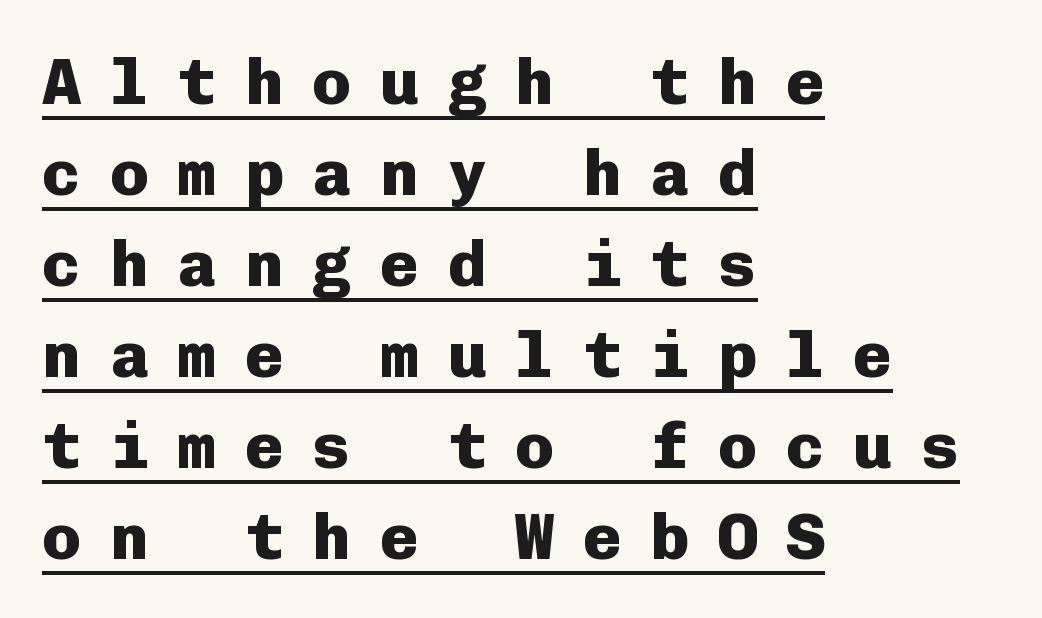
The image shows 65 px heavy sans-serif type, upright, monospaced; set left-aligned, normal line spacing (1.4x), unusually wide letter spacing (+0.44 em), underlined; low stroke contrast and a medium x-height.
